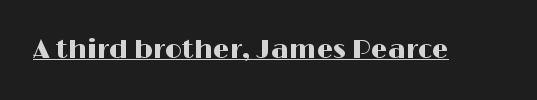
Q: Is the text italic (slanted)? A: No, it is upright.
Q: Is the text underlined? A: Yes.
Q: Is the spacing between letters normal or unusually wide? A: Normal.
